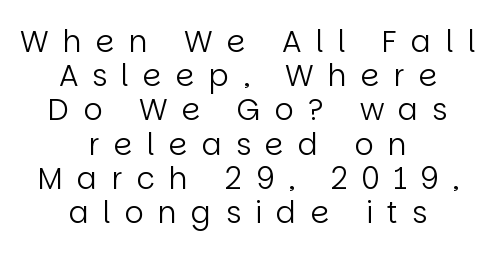
The image shows 30 px regular-weight sans-serif type, upright; set centered, tight line spacing (1.14x), unusually wide letter spacing (+0.47 em), not underlined; low stroke contrast and a large x-height.
